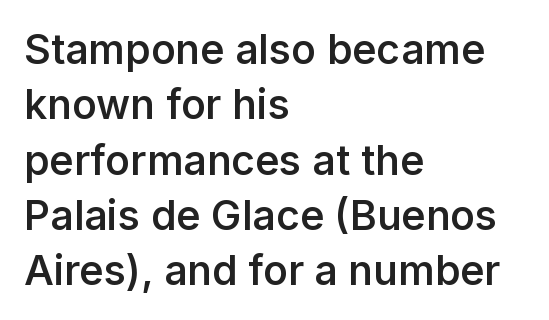
The image shows 41 px semibold sans-serif type, upright; set left-aligned, normal line spacing (1.35x), normal letter spacing, not underlined; low stroke contrast and a medium x-height.
